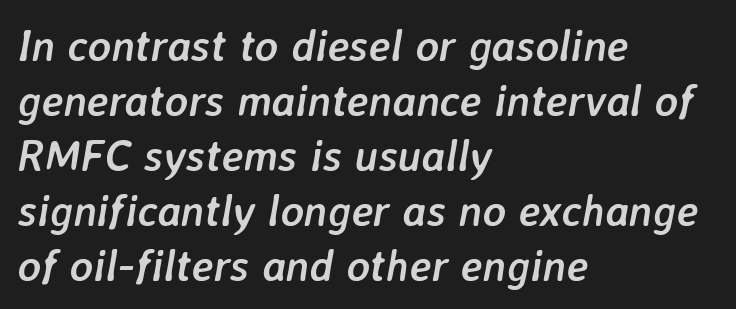
The image shows 44 px semibold type, italic (leaning right); set left-aligned, normal line spacing (1.25x), normal letter spacing, not underlined; low stroke contrast and a medium x-height.
